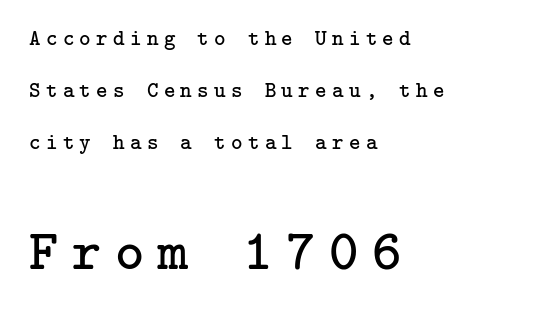
Q: Is the text bold? A: No.
Q: Is the text italic (slanted)? A: No, it is upright.
Q: Is the typeface a serif or a sans-serif typeface? A: Serif.
Q: Is the text underlined? A: No.
Q: How is the paragraph aligned? A: Left-aligned.
Q: Is the spacing between letters normal or unusually wide? A: Unusually wide.
Q: Is the spacing between lines tight, normal or loose? A: Loose.
Q: Which block of text is set in a larger size, the first (top) or the second (bottom)? A: The second (bottom) one.
Q: Width (condensed, normal, or wide)? A: Normal.
Q: Stroke contrast? A: Low.
Q: x-height? A: Medium.
